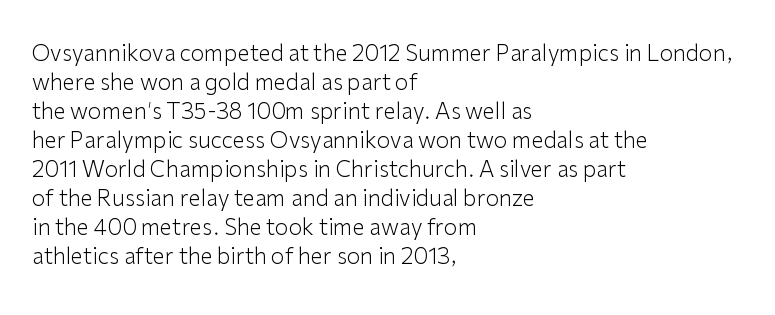
The image shows 22 px text type, upright; set left-aligned, normal line spacing (1.32x), normal letter spacing, not underlined.
